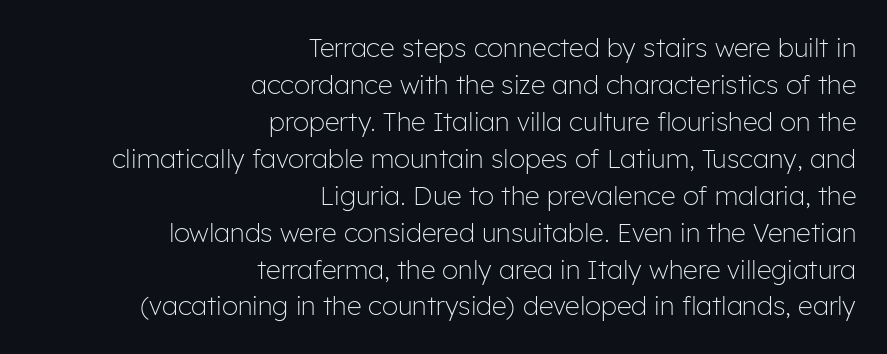
Q: Is the text bold? A: No.
Q: Is the text italic (slanted)? A: No, it is upright.
Q: Is the text underlined? A: No.
Q: How is the paragraph aligned? A: Right-aligned.
Q: Is the spacing between letters normal or unusually wide? A: Normal.
Q: Is the spacing between lines tight, normal or loose? A: Normal.
